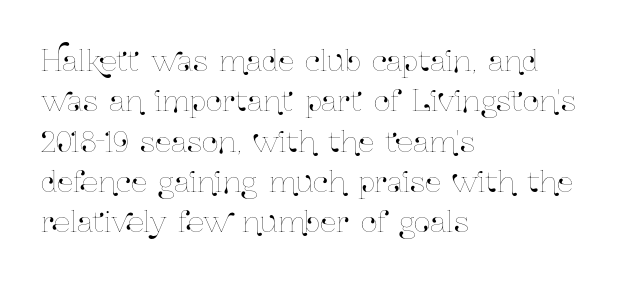
{"italic": "no", "width": "condensed", "stroke_contrast": "low", "x_height": "medium", "monospaced": "no", "underline": "no", "align": "left", "line_spacing": "normal", "line_spacing_ratio": 1.39, "letter_spacing": "normal", "letter_spacing_em": 0.0, "glyph_px": 29}
